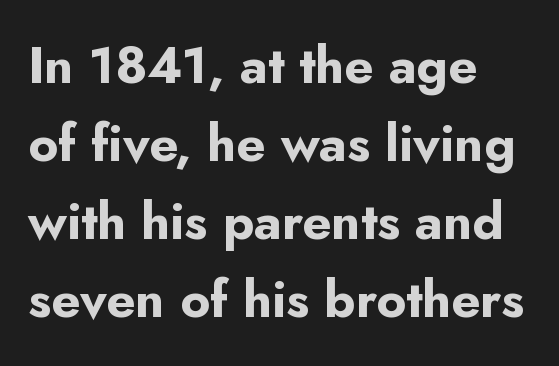
Q: Is the text bold? A: Yes.
Q: Is the text italic (slanted)? A: No, it is upright.
Q: Is the typeface a serif or a sans-serif typeface? A: Sans-serif.
Q: Is the text underlined? A: No.
Q: How is the paragraph aligned? A: Left-aligned.
Q: Is the spacing between letters normal or unusually wide? A: Normal.
Q: Is the spacing between lines tight, normal or loose? A: Normal.
Q: Width (condensed, normal, or wide)? A: Normal.
Q: Stroke contrast? A: Low.
Q: x-height? A: Small.
Q: Monospaced? A: No.
